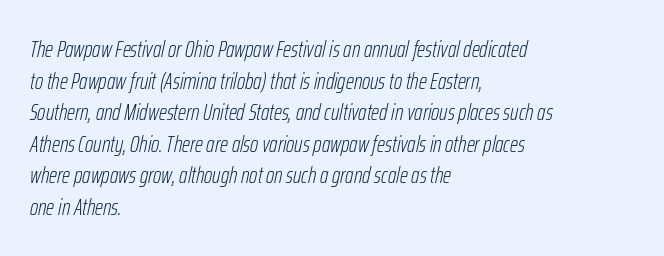
The image shows 23 px text type, italic (leaning right); set left-aligned, normal line spacing (1.37x), normal letter spacing, not underlined.
